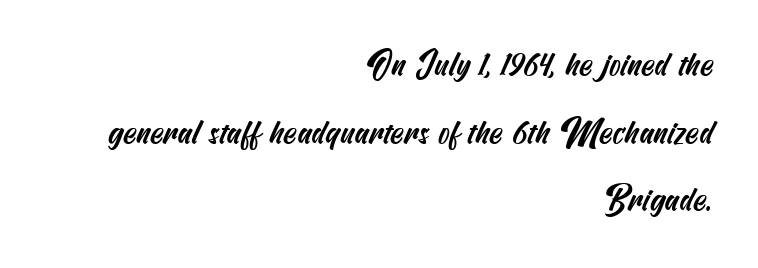
Q: Is the typeface a serif or a sans-serif typeface? A: Sans-serif.
Q: Is the text underlined? A: No.
Q: How is the paragraph aligned? A: Right-aligned.
Q: Is the spacing between letters normal or unusually wide? A: Normal.
Q: Is the spacing between lines tight, normal or loose? A: Loose.
Q: Width (condensed, normal, or wide)? A: Condensed.
Q: Stroke contrast? A: Medium.
Q: x-height? A: Small.
